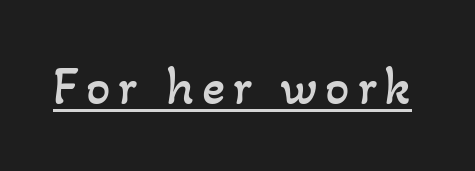
The image shows 54 px regular-weight type; set underlined; low stroke contrast and a small x-height.
